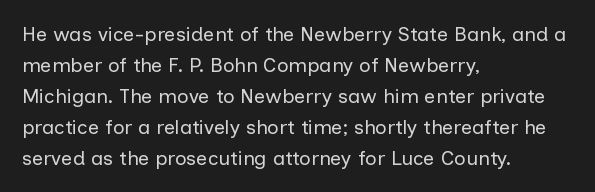
{"italic": "no", "bold": "no", "underline": "no", "align": "left", "line_spacing": "normal", "line_spacing_ratio": 1.55, "letter_spacing": "normal", "letter_spacing_em": 0.0, "glyph_px": 20}
